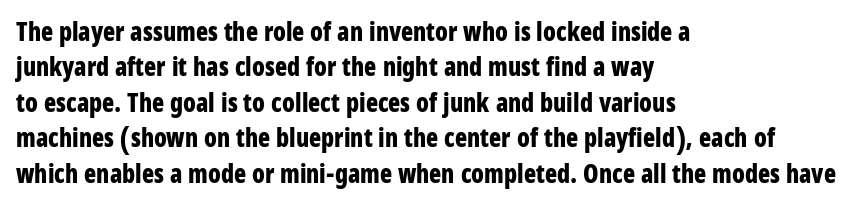
The image shows 25 px bold type, upright; set left-aligned, normal line spacing (1.42x), normal letter spacing, not underlined.
